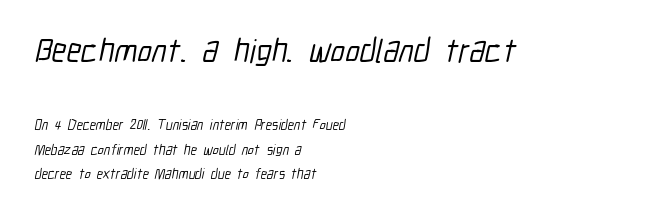
The type is set solid horizontally, with unmodified tracking. A clean baseline with only descenders dipping below it. The compositor pushed each line to the left boundary. The rendering shrinks the type as you move from the upper chunk to the lower.
